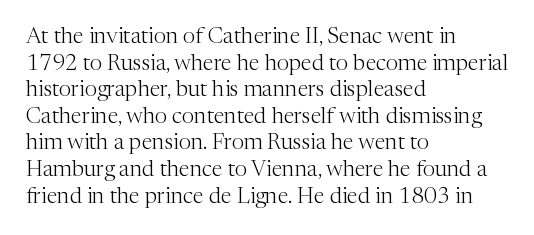
The image shows 22 px text type, upright; set left-aligned, line spacing 1.21x, normal letter spacing, not underlined.
